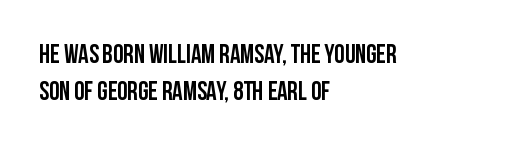
{"italic": "no", "bold": "yes", "underline": "no", "align": "left", "line_spacing": "normal", "line_spacing_ratio": 1.44, "letter_spacing": "normal", "letter_spacing_em": 0.0, "glyph_px": 26}
